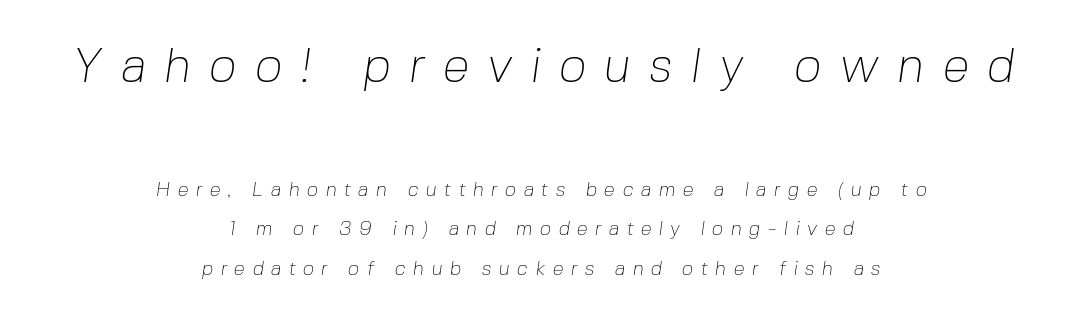
Q: Is the text bold? A: No.
Q: Is the typeface a serif or a sans-serif typeface? A: Sans-serif.
Q: Is the text underlined? A: No.
Q: How is the paragraph aligned? A: Centered.
Q: Is the spacing between letters normal or unusually wide? A: Unusually wide.
Q: Is the spacing between lines tight, normal or loose? A: Loose.
Q: Which block of text is set in a larger size, the first (top) or the second (bottom)? A: The first (top) one.
Q: Width (condensed, normal, or wide)? A: Normal.
Q: Stroke contrast? A: Low.
Q: x-height? A: Medium.
Q: Monospaced? A: No.
